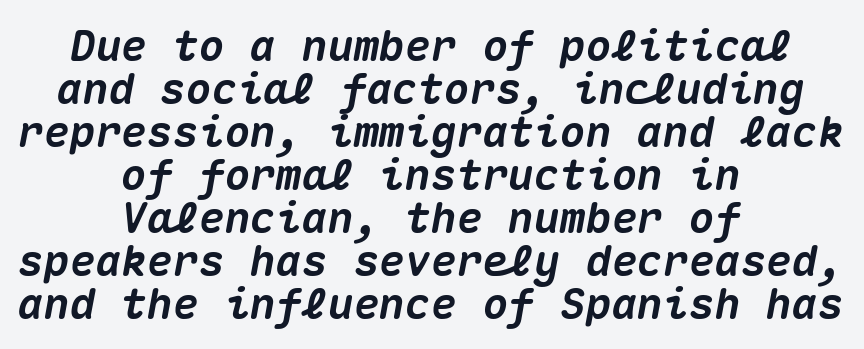
Q: Is the text bold? A: Yes.
Q: Is the text italic (slanted)? A: Yes, it leans right by about 10 degrees.
Q: Is the text underlined? A: No.
Q: How is the paragraph aligned? A: Centered.
Q: Is the spacing between letters normal or unusually wide? A: Normal.
Q: Is the spacing between lines tight, normal or loose? A: Tight.
Q: Width (condensed, normal, or wide)? A: Normal.
Q: Stroke contrast? A: Medium.
Q: x-height? A: Medium.
Q: Monospaced? A: Yes.
